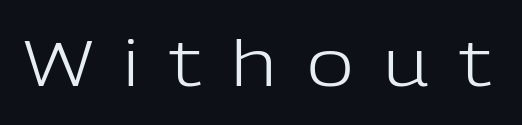
Q: Is the text bold? A: No.
Q: Is the text italic (slanted)? A: No, it is upright.
Q: Is the typeface a serif or a sans-serif typeface? A: Sans-serif.
Q: Is the text underlined? A: No.
Q: Is the spacing between letters normal or unusually wide? A: Unusually wide.
Q: Width (condensed, normal, or wide)? A: Normal.
Q: Stroke contrast? A: Low.
Q: x-height? A: Medium.
Q: Monospaced? A: No.
